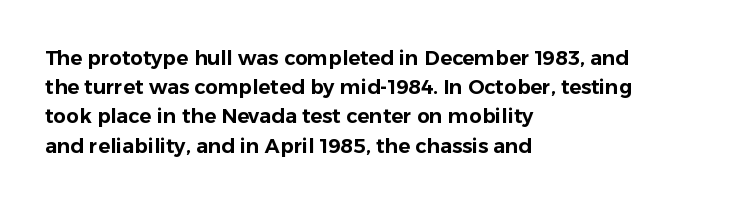
A bare baseline throughout the passage. Tracking value appears to be zero — textbook default spacing. The lettering holds an erect, upright posture throughout. The lines in this sample share a left origin and differ only in where they stop.
